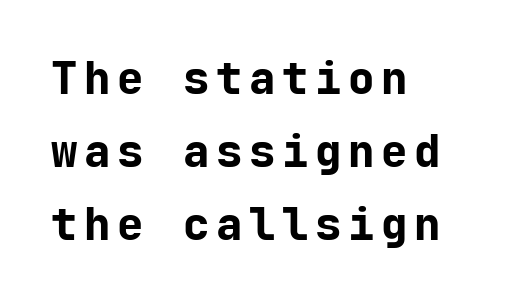
Quick note: not italic, upright. Is this a sans? Yes — the strokes have no serifs. Here the designer chose a console-style face with uniform glyph widths. Glance below the letters and you will spot only blank space. Line beginnings align vertically; line endings do not.
